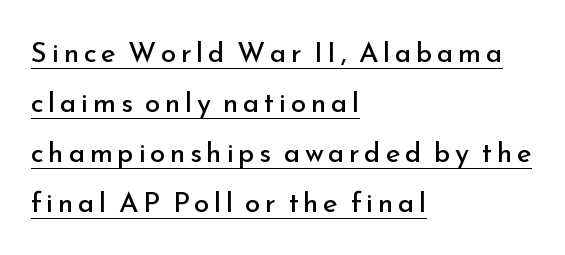
Quick note: not italic, upright. A rule runs beneath these lines of type. The letters look calm and open, with moderate or lighter stems. The characters display no serif detailing; their extremities are plain. Caption: multi-line text, flush left, ragged right.
